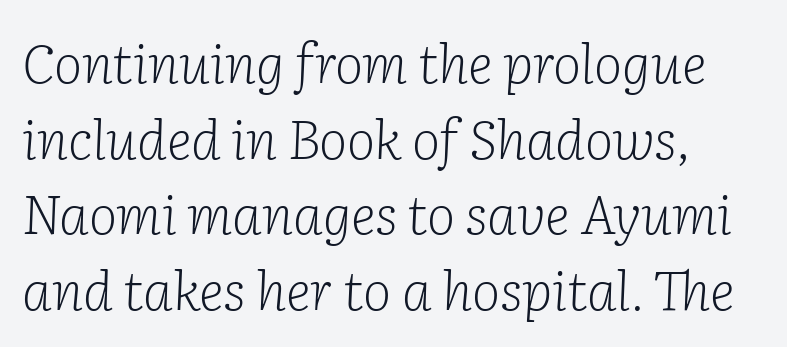
{"serif": "yes", "italic": "yes", "lean": "right", "slant_degrees": 2, "bold": "no", "weight": "light", "width": "normal", "stroke_contrast": "low", "x_height": "medium", "monospaced": "no", "underline": "no", "align": "left", "line_spacing": "normal", "line_spacing_ratio": 1.4, "letter_spacing": "normal", "letter_spacing_em": 0.0, "glyph_px": 54}
